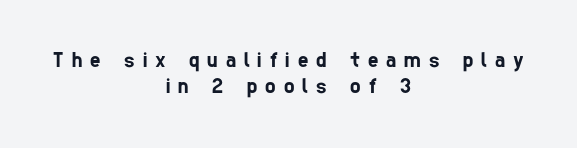
The image shows 22 px text type; set centered, line spacing 1.19x, unusually wide letter spacing (+0.36 em), not underlined.
